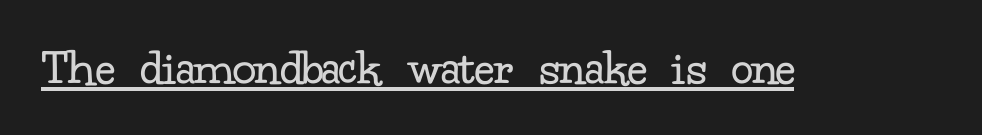
The image shows 52 px regular-weight serif type, upright; set normal letter spacing, underlined; low stroke contrast and a small x-height.
